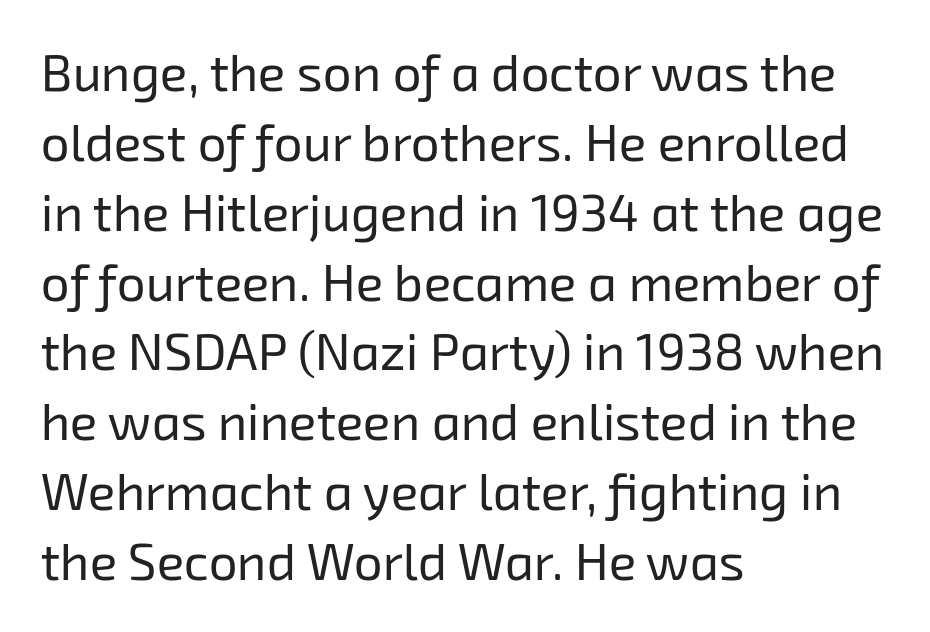
{"serif": "no", "bold": "no", "weight": "regular", "width": "normal", "stroke_contrast": "low", "x_height": "medium", "monospaced": "no", "underline": "no", "align": "left", "line_spacing": "normal", "line_spacing_ratio": 1.37, "letter_spacing": "normal", "letter_spacing_em": 0.0, "glyph_px": 51}
